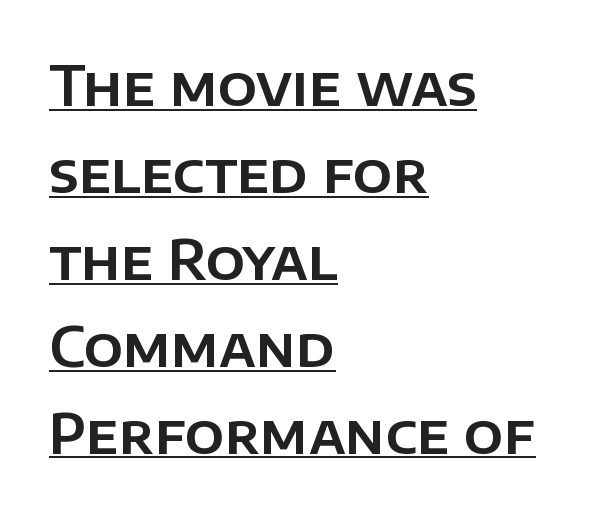
{"serif": "no", "italic": "no", "width": "normal", "stroke_contrast": "low", "x_height": "large", "monospaced": "no", "underline": "yes", "align": "left", "line_spacing": "normal", "line_spacing_ratio": 1.58, "letter_spacing": "normal", "letter_spacing_em": 0.0, "glyph_px": 55}
